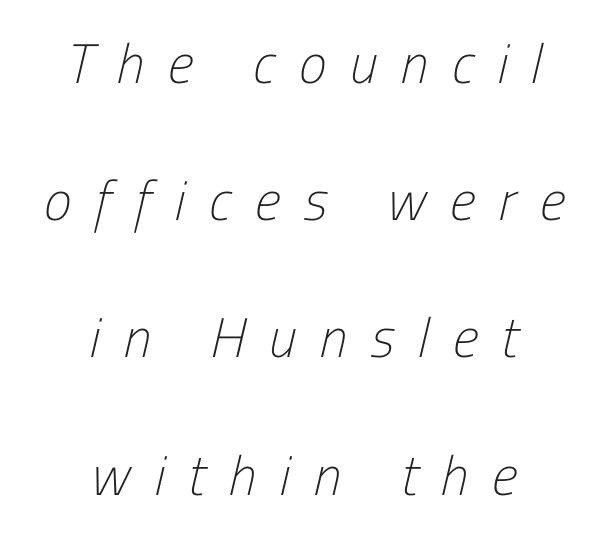
Q: Is the text bold? A: No.
Q: Is the typeface a serif or a sans-serif typeface? A: Sans-serif.
Q: Is the text underlined? A: No.
Q: How is the paragraph aligned? A: Centered.
Q: Is the spacing between letters normal or unusually wide? A: Unusually wide.
Q: Is the spacing between lines tight, normal or loose? A: Loose.
Q: Width (condensed, normal, or wide)? A: Condensed.
Q: Stroke contrast? A: Low.
Q: x-height? A: Medium.
Q: Monospaced? A: No.
